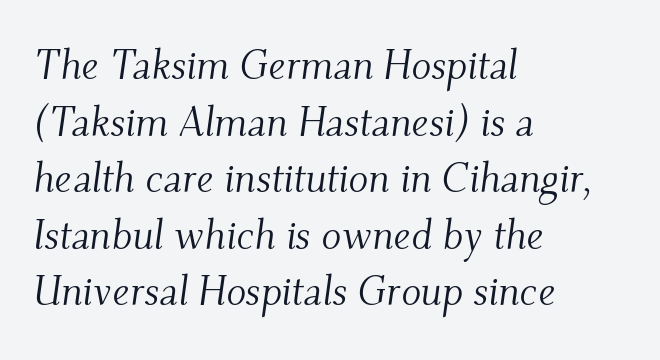
These lines are set flush left with a ragged right edge. One glance says typical: line gaps are just what's usual. Emphasis-style slanted type is in use. Character widths vary here, with narrow letters taking less room than wide ones. Stroke mass is kept to a normal reading level or below. The face used here is seriffed, in the tradition of book romans.
